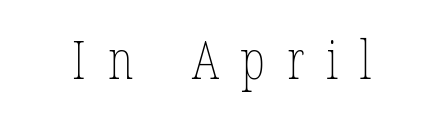
{"bold": "no", "weight": "thin", "width": "condensed", "stroke_contrast": "low", "x_height": "medium", "monospaced": "no", "underline": "no", "align": "center", "letter_spacing": "wide", "letter_spacing_em": 0.41, "glyph_px": 54}
